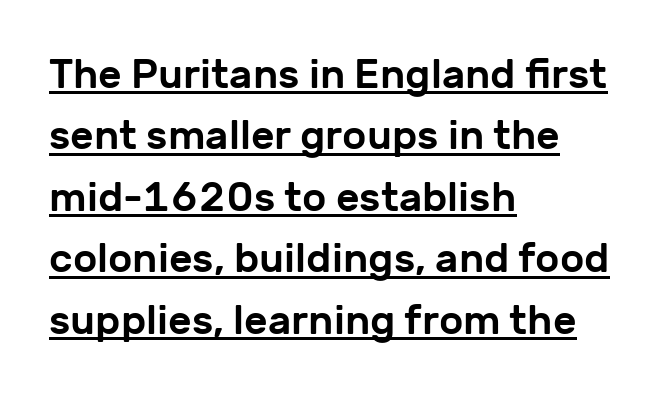
The image shows 41 px sans-serif type, upright; set left-aligned, normal line spacing (1.5x), normal letter spacing, underlined; low stroke contrast and a medium x-height.
